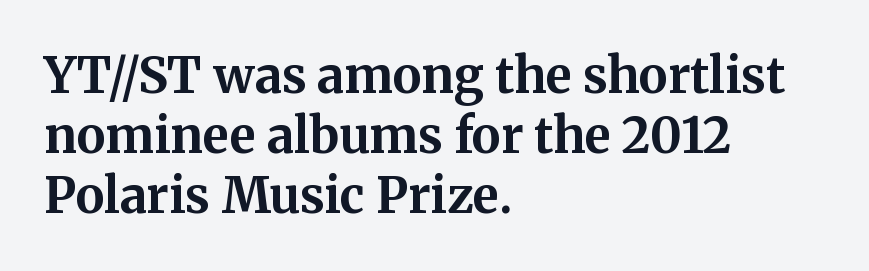
The image shows 49 px bold serif type, upright; set left-aligned, line spacing 1.22x, normal letter spacing, not underlined; medium stroke contrast and a medium x-height.
